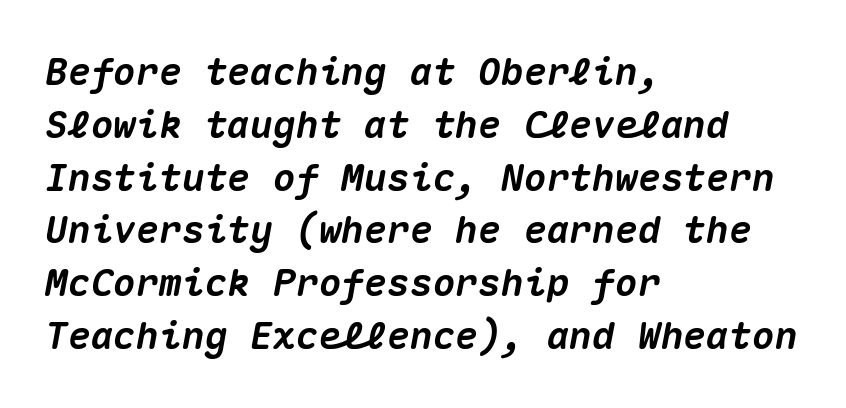
{"italic": "yes", "lean": "right", "slant_degrees": 10, "bold": "yes", "weight": "heavy", "width": "normal", "stroke_contrast": "medium", "x_height": "medium", "monospaced": "yes", "underline": "no", "align": "left", "line_spacing": "normal", "line_spacing_ratio": 1.39, "letter_spacing": "normal", "letter_spacing_em": 0.0, "glyph_px": 38}
